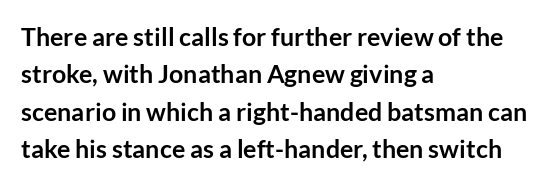
Baseline-to-baseline distance is the conventional proportion of letter height. The typesetter chose a ragged-right arrangement here. The zone under the glyphs is completely vacant. Typesetter's note: full bold, strokes at maximum text heaviness. In terms of posture, this sample is upright. The horizontal fit of the characters is conventional and even.
